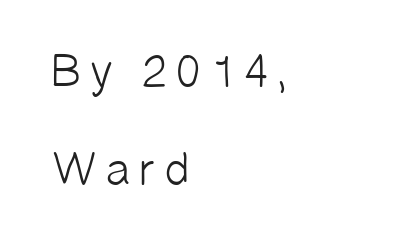
Q: Is the text bold? A: No.
Q: Is the typeface a serif or a sans-serif typeface? A: Sans-serif.
Q: Is the text underlined? A: No.
Q: How is the paragraph aligned? A: Left-aligned.
Q: Is the spacing between lines tight, normal or loose? A: Loose.
Q: Width (condensed, normal, or wide)? A: Normal.
Q: Stroke contrast? A: Low.
Q: x-height? A: Medium.
Q: Monospaced? A: No.
